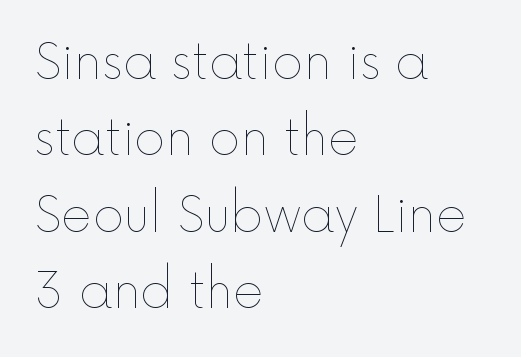
The horizontal fit of the characters is conventional and even. One-word summary of the alignment: left. In terms of leading, this rendering sits right in the middle. Note the varied advance widths — an 'i' is clearly narrower than an 'm'.
